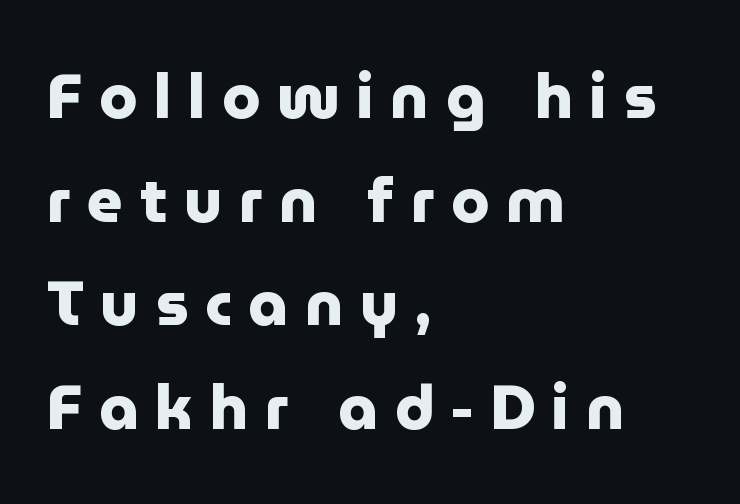
{"serif": "no", "italic": "no", "bold": "yes", "weight": "heavy", "width": "normal", "stroke_contrast": "low", "x_height": "medium", "monospaced": "no", "underline": "no", "align": "left", "line_spacing": "normal", "line_spacing_ratio": 1.67, "letter_spacing": "wide", "letter_spacing_em": 0.27, "glyph_px": 62}
